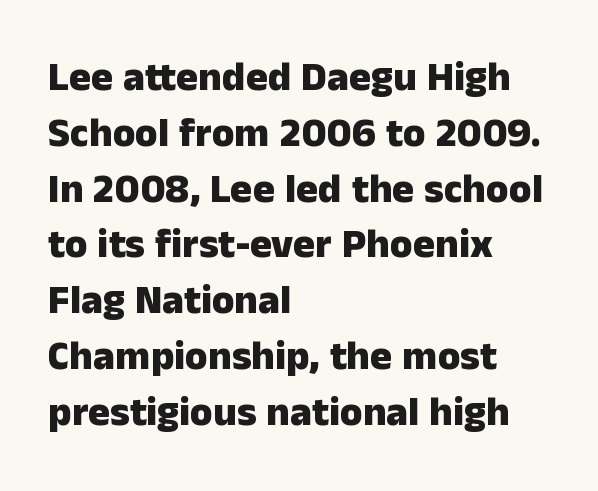
Q: Is the text bold? A: Yes.
Q: Is the text italic (slanted)? A: No, it is upright.
Q: Is the typeface a serif or a sans-serif typeface? A: Sans-serif.
Q: Is the text underlined? A: No.
Q: How is the paragraph aligned? A: Left-aligned.
Q: Is the spacing between letters normal or unusually wide? A: Normal.
Q: Is the spacing between lines tight, normal or loose? A: Normal.
Q: Width (condensed, normal, or wide)? A: Normal.
Q: Stroke contrast? A: Low.
Q: x-height? A: Medium.
Q: Monospaced? A: No.
